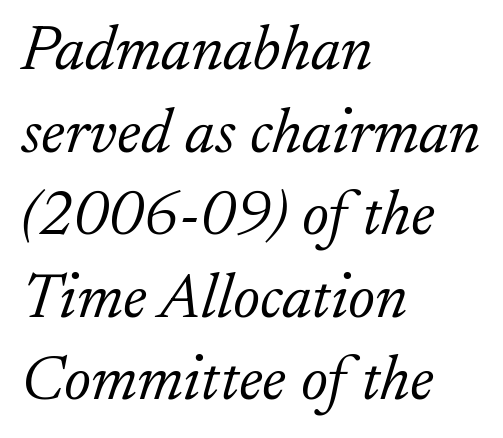
Type style note: has serifs. Line spacing here is normal. One-word summary of the alignment: left. Has an underline been added? It has not.
